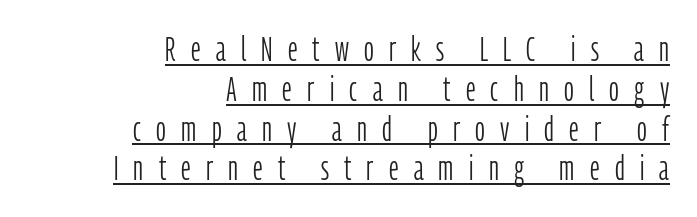
Bold? No — there's no thickening of the strokes. The glyphs are accompanied by a horizontal stroke just below them. Think of a printed novel: that variable character pitch is what you see here. The line texture is sparse and dotted thanks to wide tracking. This sample is right-justified, so line beginnings fall wherever the words allow. Serifs: no, the terminals of the letterforms are clean.
